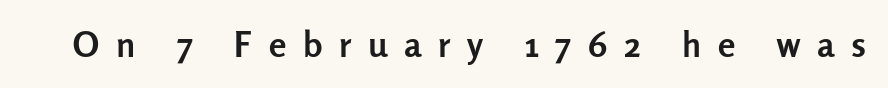
Q: Is the text bold? A: Yes.
Q: Is the text italic (slanted)? A: No, it is upright.
Q: Is the typeface a serif or a sans-serif typeface? A: Sans-serif.
Q: Is the text underlined? A: No.
Q: Is the spacing between letters normal or unusually wide? A: Unusually wide.
Q: Width (condensed, normal, or wide)? A: Normal.
Q: Stroke contrast? A: Low.
Q: x-height? A: Medium.
Q: Monospaced? A: No.
